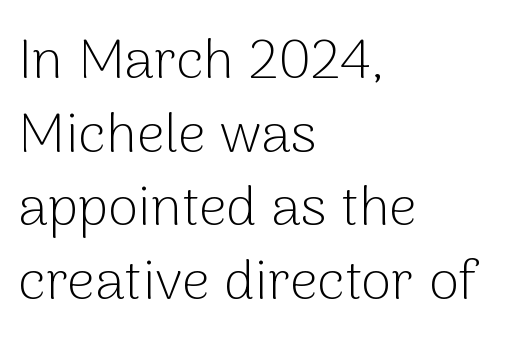
{"serif": "no", "italic": "no", "bold": "no", "weight": "light", "width": "normal", "stroke_contrast": "low", "x_height": "medium", "monospaced": "no", "underline": "no", "align": "left", "line_spacing": "normal", "line_spacing_ratio": 1.34, "letter_spacing": "normal", "letter_spacing_em": 0.0, "glyph_px": 55}
